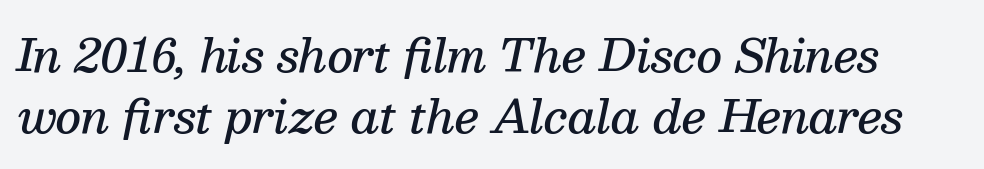
Is there much room between lines? A standard amount, neither cramped nor airy. Spacing verdict: proportional, widths tailored to each character. Letterform terminals end in serifs throughout the passage. Look at the stroke-to-counter ratio: somewhat heavy, a semibold.
